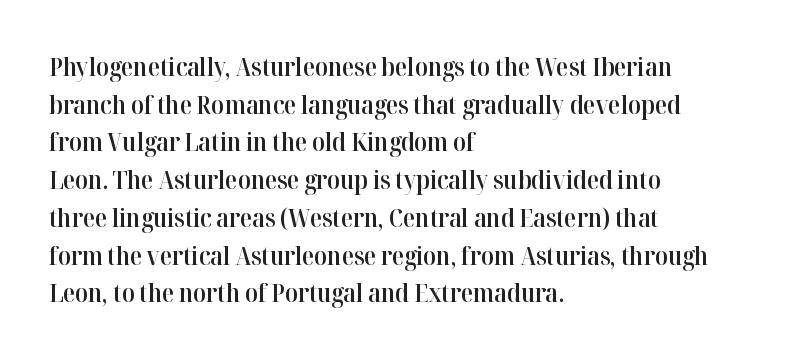
{"italic": "no", "bold": "semi", "underline": "no", "align": "left", "line_spacing": "normal", "line_spacing_ratio": 1.51, "letter_spacing": "normal", "letter_spacing_em": 0.0, "glyph_px": 25}
